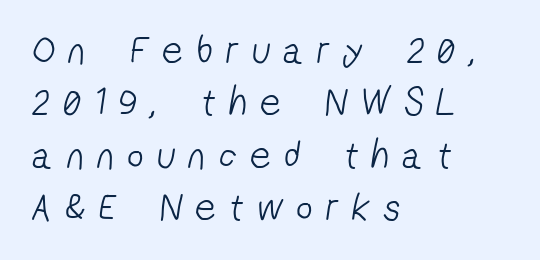
The image shows 40 px light, condensed sans-serif type; set left-aligned, normal line spacing (1.31x), unusually wide letter spacing (+0.35 em), not underlined; low stroke contrast and a medium x-height.
